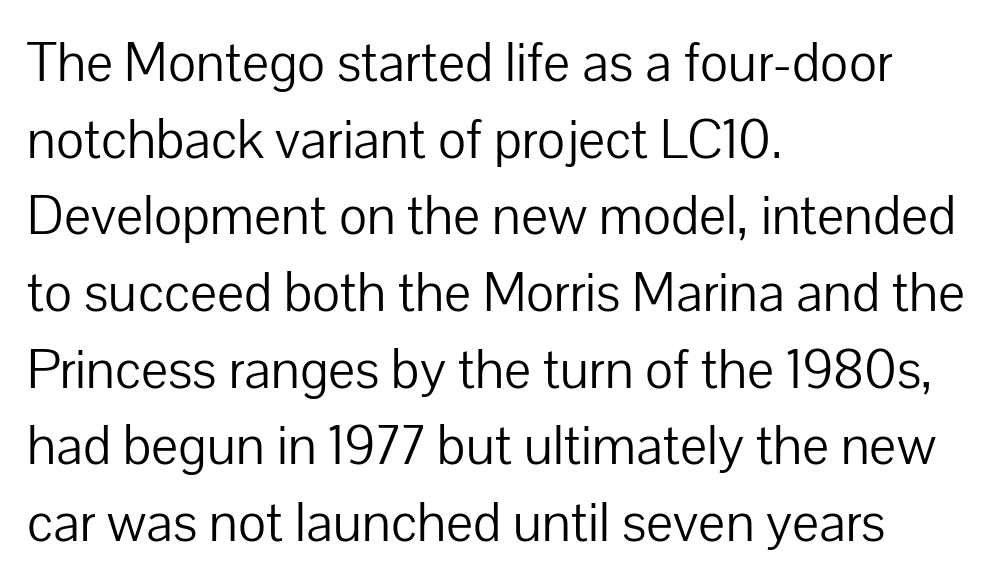
This sample keeps an unexceptional amount of space between lines. One-word summary of the alignment: left. Default kerning and tracking; the words read as compact shapes. Notice how the stems are strictly vertical — no italics here. Each letter's strokes conclude bluntly, with no projecting serifs.
